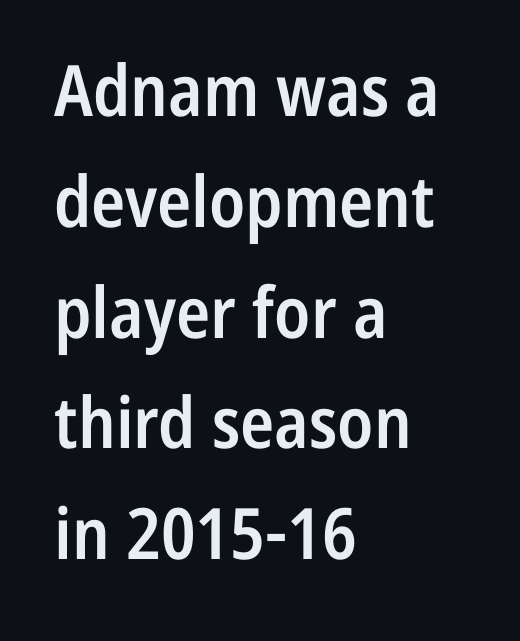
The image shows 71 px semibold, condensed sans-serif type, upright; set left-aligned, normal line spacing (1.56x), normal letter spacing, not underlined; low stroke contrast and a medium x-height.
